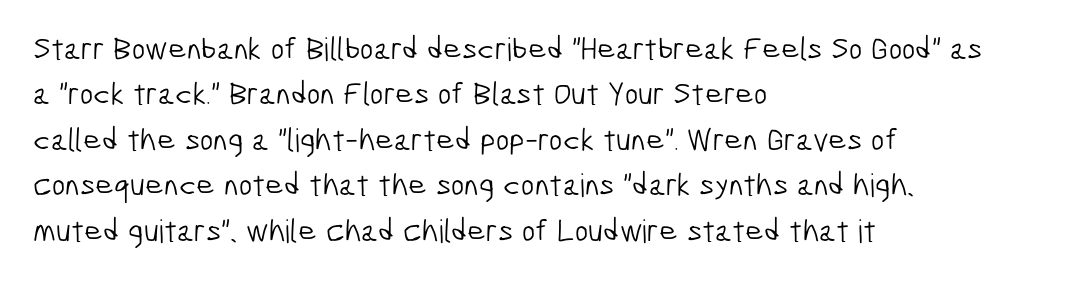
The passage shown is not bold in any degree. In CSS terms this would be text-align: left. The words here are not underlined. Check where the strokes stop: nothing finishes them off — pure sans. Leading matches the norm, producing a regular column. Inter-character spacing is left at the font's built-in metrics.
